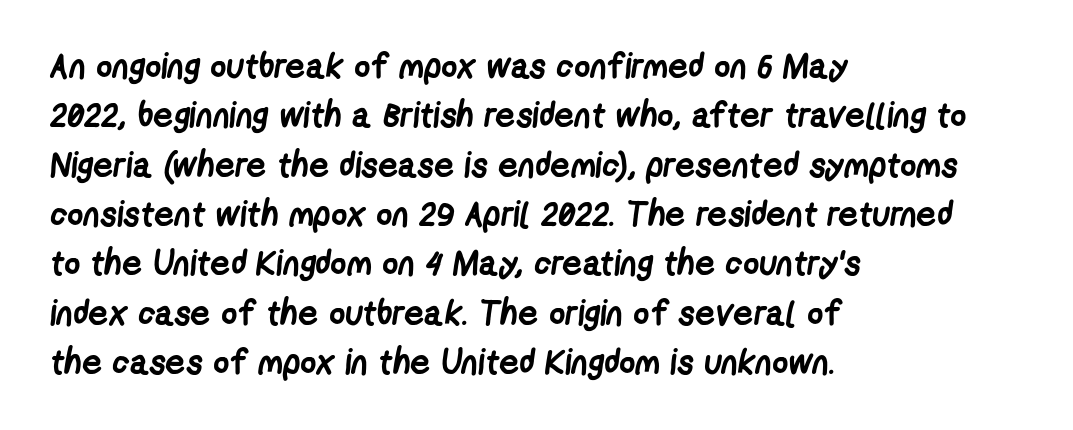
The image shows 35 px semibold, condensed sans-serif type; set left-aligned, normal line spacing (1.41x), normal letter spacing, not underlined; low stroke contrast and a medium x-height.
